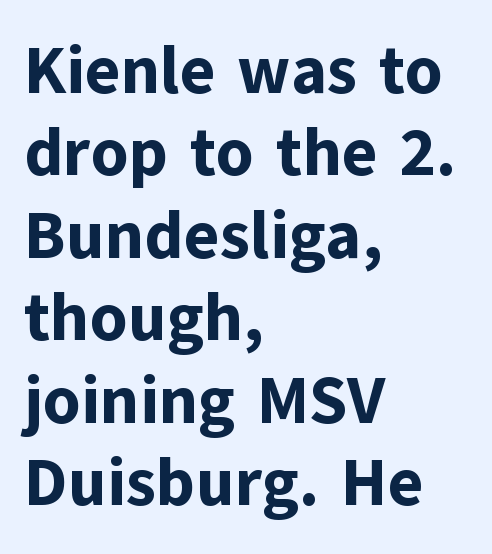
The image shows 67 px bold sans-serif type, upright; set left-aligned, line spacing 1.23x, normal letter spacing, not underlined; low stroke contrast and a medium x-height.
